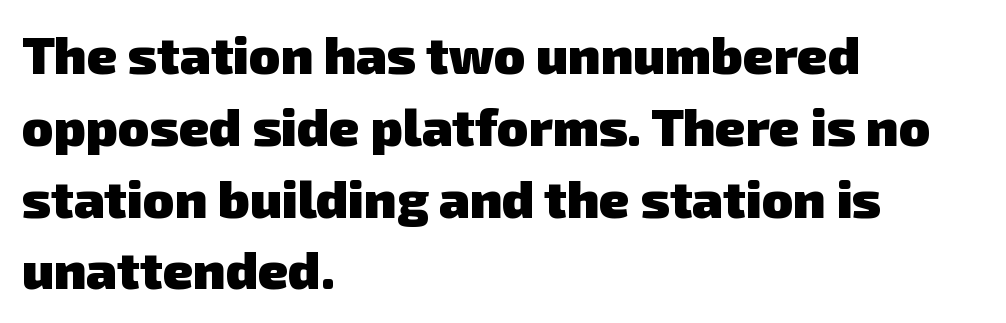
{"serif": "no", "bold": "yes", "weight": "heavy", "width": "normal", "stroke_contrast": "low", "x_height": "medium", "monospaced": "no", "underline": "no", "align": "left", "line_spacing": "normal", "line_spacing_ratio": 1.38, "letter_spacing": "normal", "letter_spacing_em": 0.0, "glyph_px": 52}
